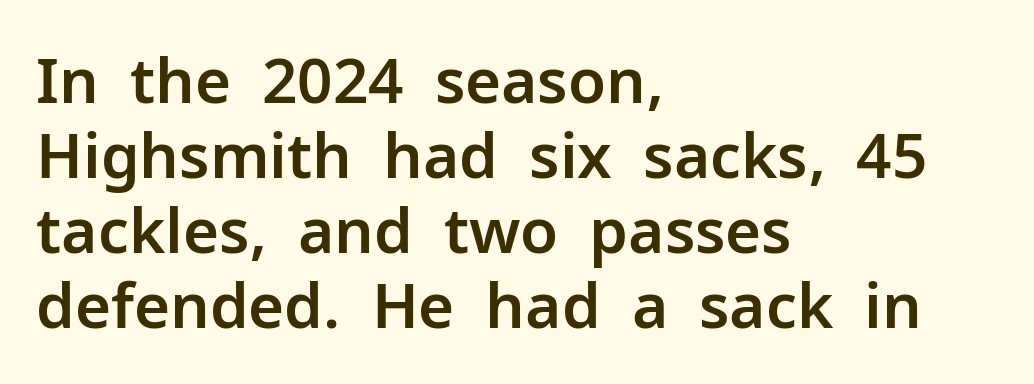
{"serif": "no", "italic": "no", "width": "normal", "stroke_contrast": "low", "x_height": "medium", "monospaced": "no", "underline": "no", "align": "left", "line_spacing_ratio": 1.21, "letter_spacing": "normal", "letter_spacing_em": 0.0, "glyph_px": 62}
